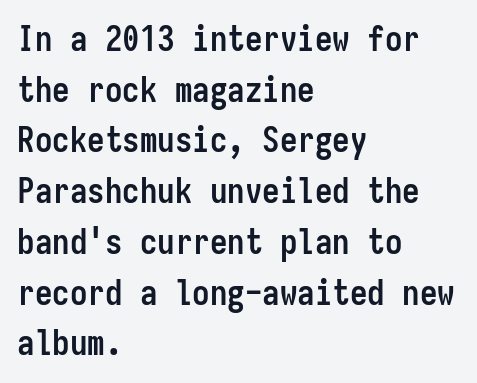
Q: Is the text bold? A: Yes.
Q: Is the text italic (slanted)? A: No, it is upright.
Q: Is the typeface a serif or a sans-serif typeface? A: Sans-serif.
Q: Is the text underlined? A: No.
Q: How is the paragraph aligned? A: Left-aligned.
Q: Is the spacing between letters normal or unusually wide? A: Normal.
Q: Is the spacing between lines tight, normal or loose? A: Normal.
Q: Width (condensed, normal, or wide)? A: Condensed.
Q: Stroke contrast? A: Low.
Q: x-height? A: Medium.
Q: Monospaced? A: Yes.
